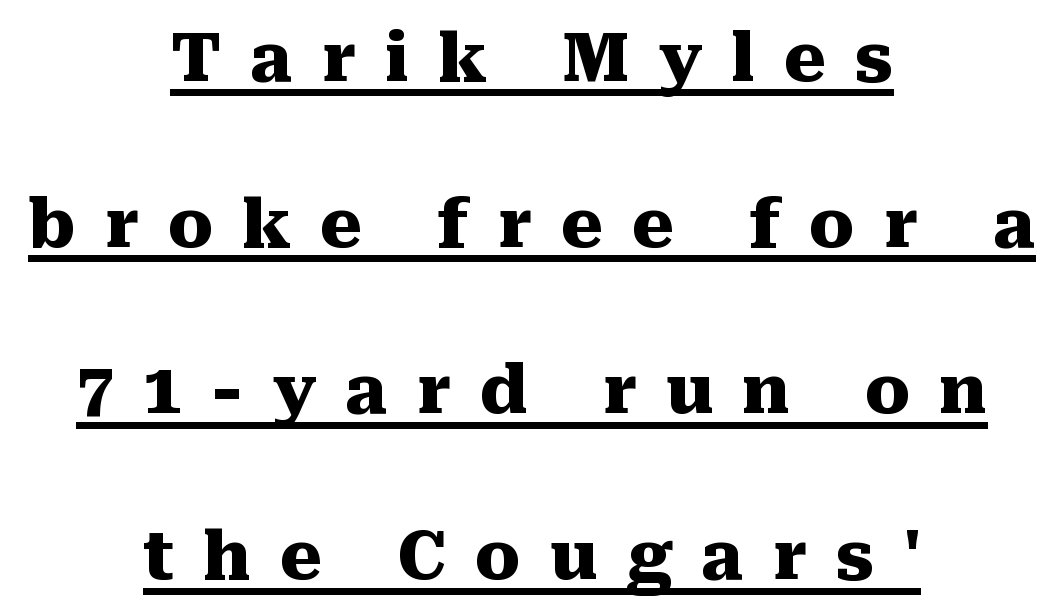
Q: Is the text bold? A: Yes.
Q: Is the text italic (slanted)? A: No, it is upright.
Q: Is the typeface a serif or a sans-serif typeface? A: Serif.
Q: Is the text underlined? A: Yes.
Q: How is the paragraph aligned? A: Centered.
Q: Is the spacing between letters normal or unusually wide? A: Unusually wide.
Q: Is the spacing between lines tight, normal or loose? A: Loose.
Q: Width (condensed, normal, or wide)? A: Normal.
Q: Stroke contrast? A: Medium.
Q: x-height? A: Medium.
Q: Monospaced? A: No.
